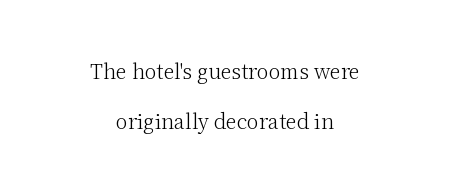
Q: Is the text bold? A: No.
Q: Is the text italic (slanted)? A: No, it is upright.
Q: Is the text underlined? A: No.
Q: How is the paragraph aligned? A: Centered.
Q: Is the spacing between letters normal or unusually wide? A: Normal.
Q: Is the spacing between lines tight, normal or loose? A: Loose.
